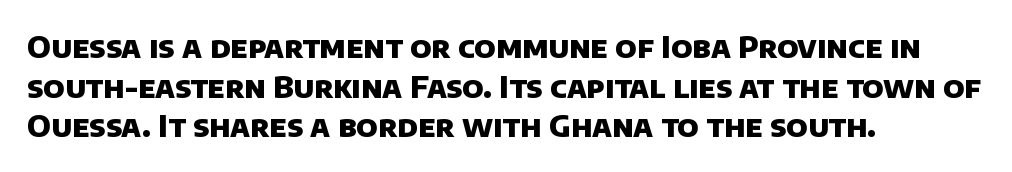
Q: Is the text bold? A: Yes.
Q: Is the typeface a serif or a sans-serif typeface? A: Sans-serif.
Q: Is the text underlined? A: No.
Q: How is the paragraph aligned? A: Left-aligned.
Q: Is the spacing between letters normal or unusually wide? A: Normal.
Q: Is the spacing between lines tight, normal or loose? A: Normal.
Q: Width (condensed, normal, or wide)? A: Normal.
Q: Stroke contrast? A: Low.
Q: x-height? A: Large.
Q: Monospaced? A: No.
